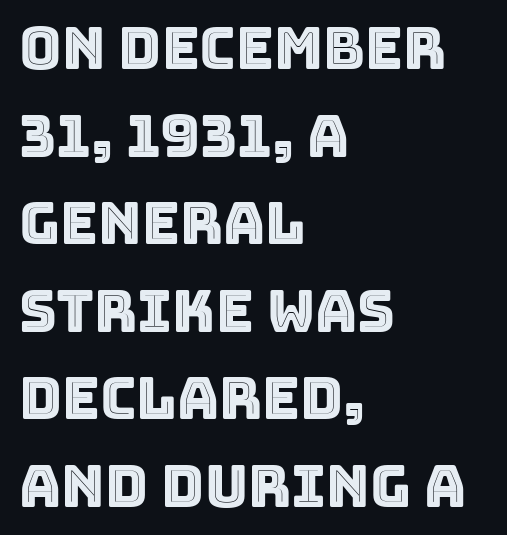
Q: Is the text italic (slanted)? A: No, it is upright.
Q: Is the text underlined? A: No.
Q: How is the paragraph aligned? A: Left-aligned.
Q: Is the spacing between letters normal or unusually wide? A: Normal.
Q: Is the spacing between lines tight, normal or loose? A: Normal.
Q: Width (condensed, normal, or wide)? A: Normal.
Q: x-height? A: Large.
Q: Monospaced? A: No.
